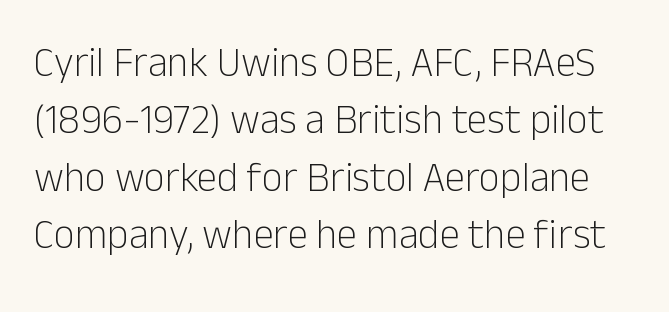
{"serif": "no", "italic": "no", "bold": "no", "weight": "light", "width": "normal", "stroke_contrast": "low", "x_height": "medium", "monospaced": "no", "underline": "no", "line_spacing": "normal", "line_spacing_ratio": 1.4, "letter_spacing": "normal", "letter_spacing_em": 0.0, "glyph_px": 41}
